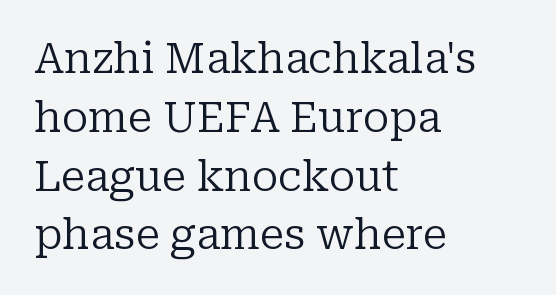
This rendering employs a face with finishing strokes, i.e., a serif. Bold? No — there's no thickening of the strokes. The gap between lines stays unmarked. Think of a printed novel: that variable character pitch is what you see here. Posture: upright roman.
